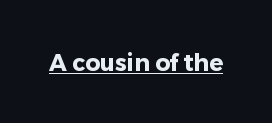
The image shows 23 px bold type, upright; set normal letter spacing, underlined.
